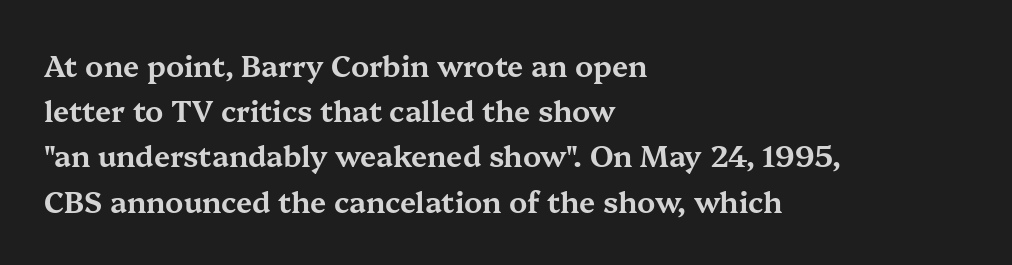
Q: Is the text italic (slanted)? A: No, it is upright.
Q: Is the typeface a serif or a sans-serif typeface? A: Serif.
Q: Is the text underlined? A: No.
Q: How is the paragraph aligned? A: Left-aligned.
Q: Is the spacing between letters normal or unusually wide? A: Normal.
Q: Is the spacing between lines tight, normal or loose? A: Normal.
Q: Width (condensed, normal, or wide)? A: Wide.
Q: Stroke contrast? A: Medium.
Q: x-height? A: Medium.
Q: Monospaced? A: No.
